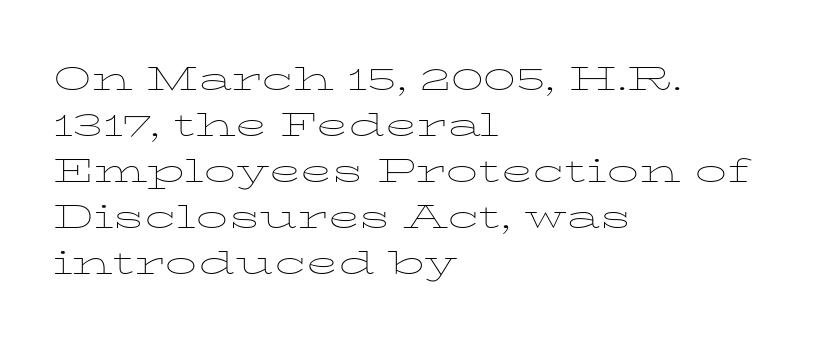
Where is the straight margin? On the left. Think standard paragraph weight, or any step lighter than that. Think of a printed novel: that variable character pitch is what you see here. The rendering uses a moderate line-height, typical for paragraphs. The area under the type is left untouched. A typesetter would label this face a serif.
